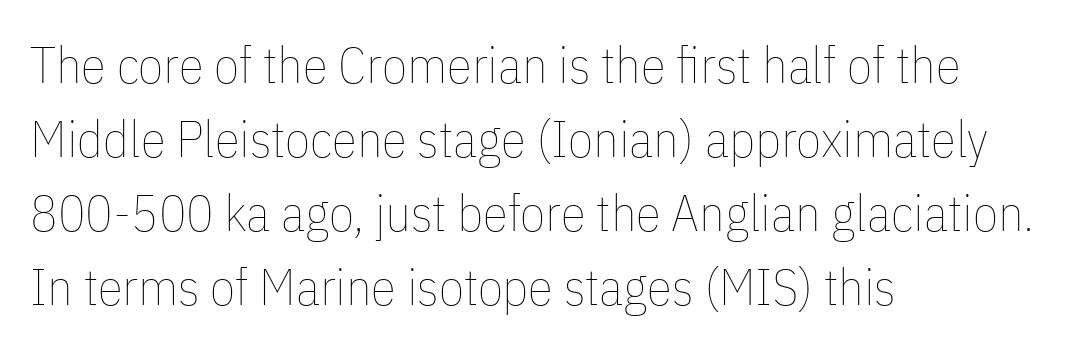
{"italic": "no", "bold": "no", "weight": "thin", "width": "condensed", "stroke_contrast": "low", "x_height": "medium", "monospaced": "no", "underline": "no", "align": "left", "line_spacing": "normal", "line_spacing_ratio": 1.45, "letter_spacing": "normal", "letter_spacing_em": 0.0, "glyph_px": 51}
